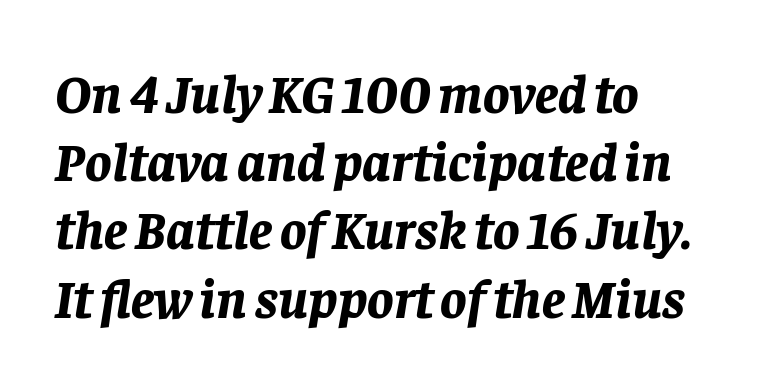
Q: Is the text bold? A: Yes.
Q: Is the text italic (slanted)? A: Yes, it leans right by about 8 degrees.
Q: Is the text underlined? A: No.
Q: How is the paragraph aligned? A: Left-aligned.
Q: Is the spacing between letters normal or unusually wide? A: Normal.
Q: Width (condensed, normal, or wide)? A: Normal.
Q: Stroke contrast? A: Low.
Q: x-height? A: Large.
Q: Monospaced? A: No.
